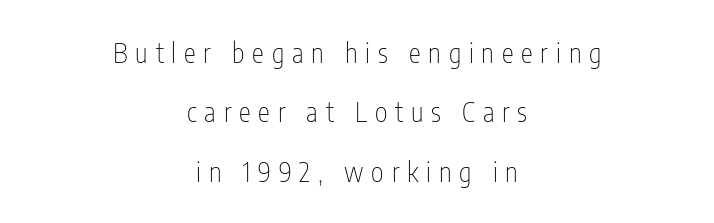
Q: Is the text bold? A: No.
Q: Is the text italic (slanted)? A: No, it is upright.
Q: Is the text underlined? A: No.
Q: How is the paragraph aligned? A: Centered.
Q: Is the spacing between letters normal or unusually wide? A: Unusually wide.
Q: Is the spacing between lines tight, normal or loose? A: Loose.
